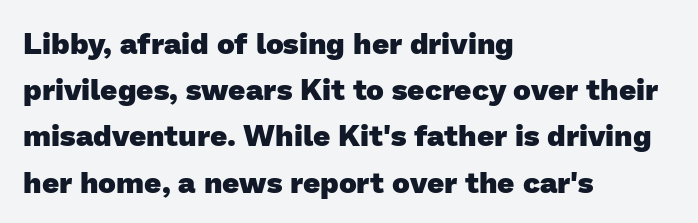
Q: Is the text bold? A: Yes.
Q: Is the typeface a serif or a sans-serif typeface? A: Sans-serif.
Q: Is the text underlined? A: No.
Q: How is the paragraph aligned? A: Left-aligned.
Q: Is the spacing between letters normal or unusually wide? A: Normal.
Q: Is the spacing between lines tight, normal or loose? A: Normal.
Q: Width (condensed, normal, or wide)? A: Normal.
Q: Stroke contrast? A: Low.
Q: x-height? A: Medium.
Q: Monospaced? A: No.
